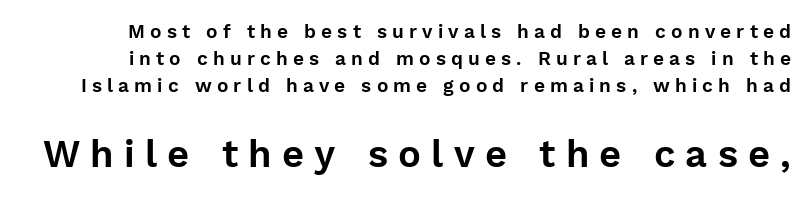
Q: Is the text italic (slanted)? A: No, it is upright.
Q: Is the typeface a serif or a sans-serif typeface? A: Sans-serif.
Q: Is the text underlined? A: No.
Q: Is the spacing between letters normal or unusually wide? A: Unusually wide.
Q: Is the spacing between lines tight, normal or loose? A: Normal.
Q: Which block of text is set in a larger size, the first (top) or the second (bottom)? A: The second (bottom) one.
Q: Width (condensed, normal, or wide)? A: Normal.
Q: Stroke contrast? A: Low.
Q: x-height? A: Medium.
Q: Monospaced? A: No.
